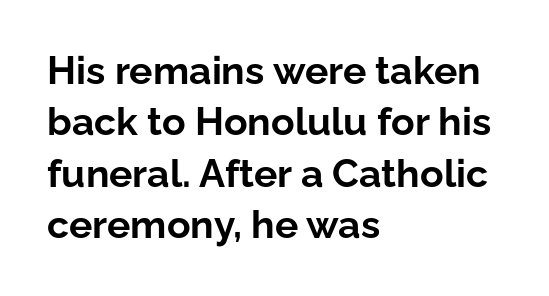
Q: Is the text bold? A: Yes.
Q: Is the text italic (slanted)? A: No, it is upright.
Q: Is the typeface a serif or a sans-serif typeface? A: Sans-serif.
Q: Is the text underlined? A: No.
Q: How is the paragraph aligned? A: Left-aligned.
Q: Is the spacing between letters normal or unusually wide? A: Normal.
Q: Is the spacing between lines tight, normal or loose? A: Normal.
Q: Width (condensed, normal, or wide)? A: Normal.
Q: Stroke contrast? A: Low.
Q: x-height? A: Medium.
Q: Monospaced? A: No.
